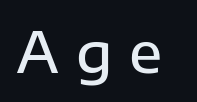
Q: Is the text bold? A: Semi-bold.
Q: Is the text italic (slanted)? A: No, it is upright.
Q: Is the typeface a serif or a sans-serif typeface? A: Sans-serif.
Q: Is the text underlined? A: No.
Q: Is the spacing between letters normal or unusually wide? A: Unusually wide.
Q: Width (condensed, normal, or wide)? A: Normal.
Q: Stroke contrast? A: Low.
Q: x-height? A: Medium.
Q: Monospaced? A: No.
